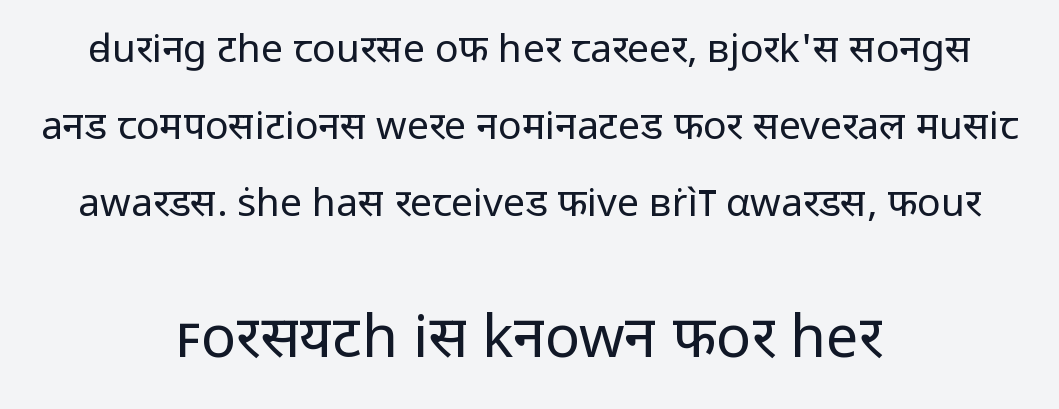
Q: Is the text bold? A: No.
Q: Is the text italic (slanted)? A: No, it is upright.
Q: Is the typeface a serif or a sans-serif typeface? A: Sans-serif.
Q: Is the text underlined? A: No.
Q: How is the paragraph aligned? A: Centered.
Q: Is the spacing between letters normal or unusually wide? A: Normal.
Q: Is the spacing between lines tight, normal or loose? A: Loose.
Q: Which block of text is set in a larger size, the first (top) or the second (bottom)? A: The second (bottom) one.
Q: Width (condensed, normal, or wide)? A: Normal.
Q: Stroke contrast? A: Low.
Q: x-height? A: Medium.
Q: Monospaced? A: No.
